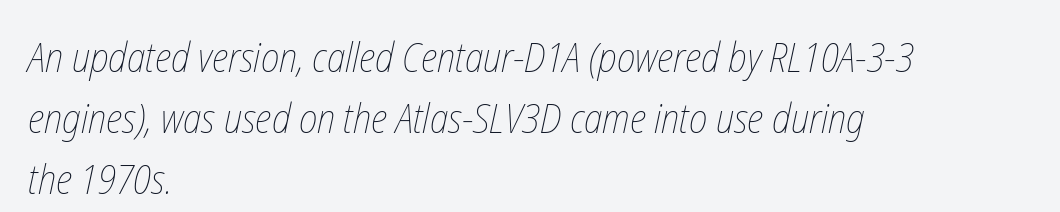
Q: Is the text bold? A: No.
Q: Is the text underlined? A: No.
Q: How is the paragraph aligned? A: Left-aligned.
Q: Is the spacing between letters normal or unusually wide? A: Normal.
Q: Is the spacing between lines tight, normal or loose? A: Normal.
Q: Width (condensed, normal, or wide)? A: Condensed.
Q: Stroke contrast? A: Low.
Q: x-height? A: Medium.
Q: Monospaced? A: No.
